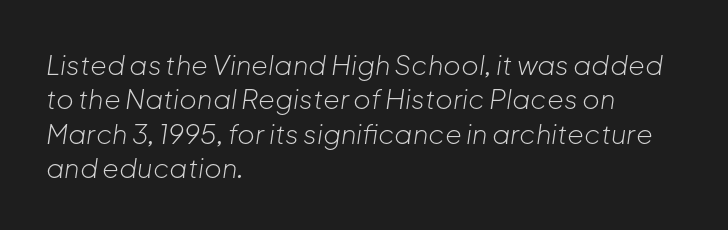
Q: Is the text bold? A: No.
Q: Is the text italic (slanted)? A: Yes, it leans right by about 8 degrees.
Q: Is the text underlined? A: No.
Q: How is the paragraph aligned? A: Left-aligned.
Q: Is the spacing between letters normal or unusually wide? A: Normal.
Q: Is the spacing between lines tight, normal or loose? A: Normal.
